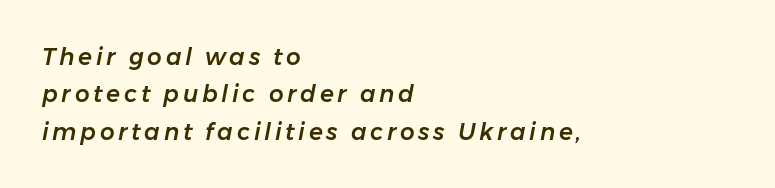
{"italic": "yes", "lean": "right", "slant_degrees": 11, "underline": "no", "align": "left", "line_spacing": "normal", "line_spacing_ratio": 1.63, "glyph_px": 23}
